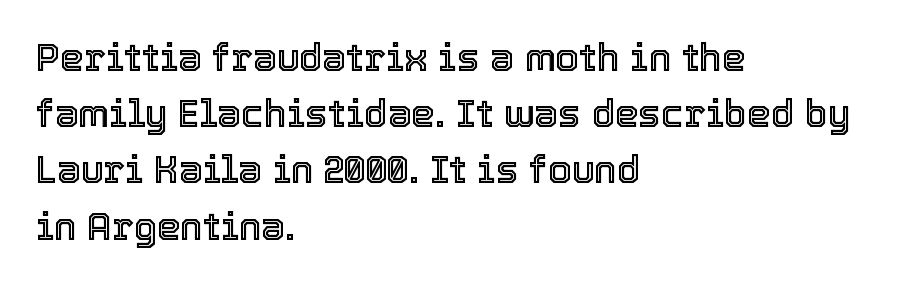
The glyphs are unaccompanied by any horizontal stroke below them. The type is set solid horizontally, with unmodified tracking. Upright lettering throughout. Notice how the passage keeps a crisp vertical edge on the left only. Honestly, the row spacing looks completely unremarkable.
